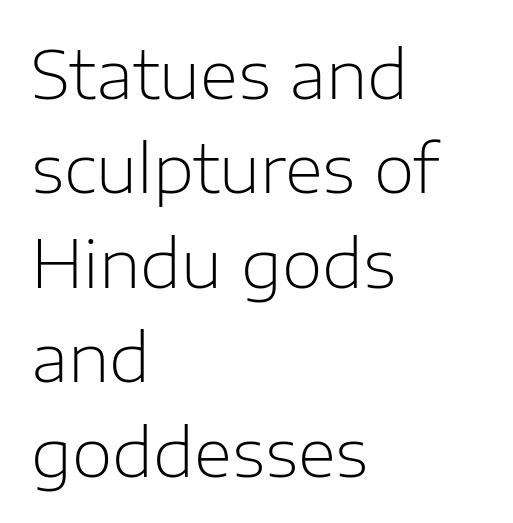
{"serif": "no", "italic": "no", "bold": "no", "weight": "light", "width": "normal", "stroke_contrast": "low", "x_height": "medium", "monospaced": "no", "underline": "no", "align": "left", "line_spacing": "normal", "line_spacing_ratio": 1.43, "letter_spacing": "normal", "letter_spacing_em": 0.0, "glyph_px": 66}
